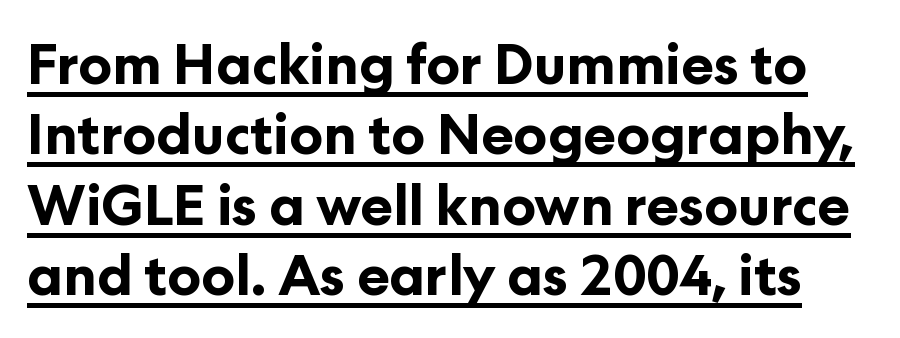
{"serif": "no", "italic": "no", "bold": "yes", "weight": "bold", "width": "normal", "stroke_contrast": "low", "x_height": "medium", "monospaced": "no", "underline": "yes", "line_spacing": "normal", "line_spacing_ratio": 1.28, "letter_spacing": "normal", "letter_spacing_em": 0.0, "glyph_px": 55}
